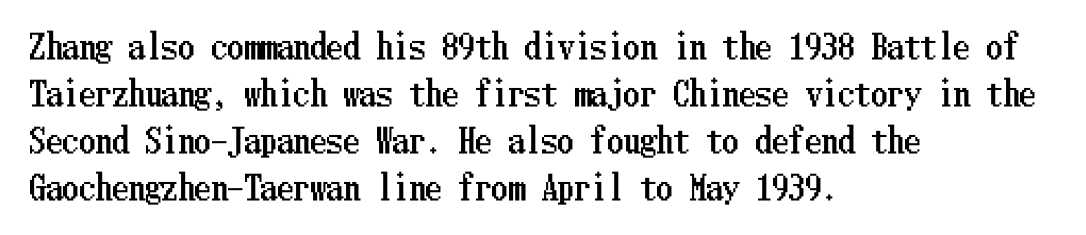
Q: Is the text italic (slanted)? A: No, it is upright.
Q: Is the text underlined? A: No.
Q: How is the paragraph aligned? A: Left-aligned.
Q: Is the spacing between letters normal or unusually wide? A: Normal.
Q: Is the spacing between lines tight, normal or loose? A: Normal.
Q: Width (condensed, normal, or wide)? A: Condensed.
Q: Stroke contrast? A: Low.
Q: x-height? A: Medium.
